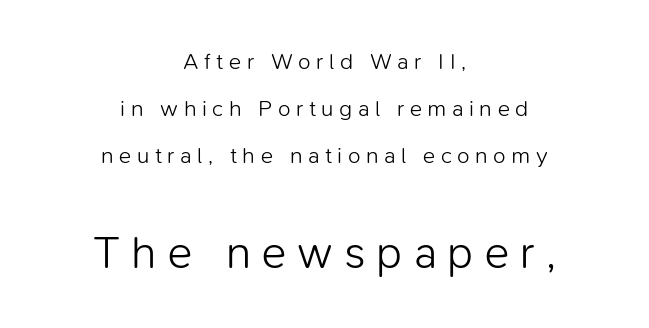
Q: Is the text bold? A: No.
Q: Is the text italic (slanted)? A: No, it is upright.
Q: Is the typeface a serif or a sans-serif typeface? A: Sans-serif.
Q: Is the text underlined? A: No.
Q: How is the paragraph aligned? A: Centered.
Q: Is the spacing between letters normal or unusually wide? A: Unusually wide.
Q: Is the spacing between lines tight, normal or loose? A: Loose.
Q: Which block of text is set in a larger size, the first (top) or the second (bottom)? A: The second (bottom) one.
Q: Width (condensed, normal, or wide)? A: Normal.
Q: Stroke contrast? A: Low.
Q: x-height? A: Medium.
Q: Monospaced? A: No.
